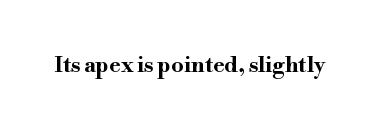
Short note: letters normally spaced. Words float on clear page, feet unadorned. The letters stand upright; this is a roman face. Heavy, bold letterforms.
